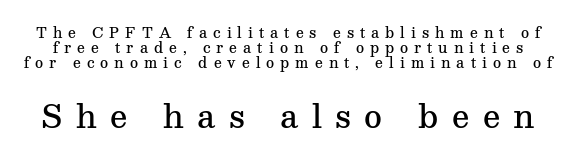
The image shows 31 px semibold serif type, upright; set tight line spacing (1.06x), unusually wide letter spacing (+0.43 em), not underlined; the second (bottom) block is 2.21x larger; medium stroke contrast and a medium x-height.
